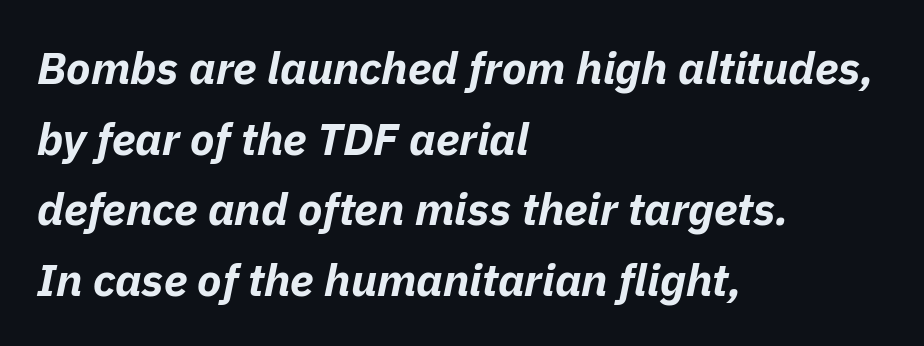
Varying glyph widths throughout — classic text-font behaviour. Heft: maximum for text — a bold. Nobody touched the tracking dial on this one. Check the space under the baseline: it is left empty. Notice how the passage keeps a crisp vertical edge on the left only. You can tell it's italic because the verticals aren't actually vertical.
